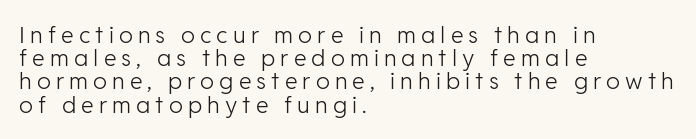
{"italic": "no", "bold": "no", "underline": "no", "align": "left", "line_spacing": "tight", "line_spacing_ratio": 1.01, "letter_spacing": "wide", "letter_spacing_em": 0.22, "glyph_px": 23}
